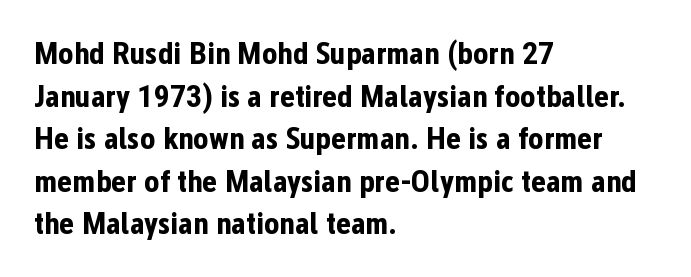
Proportional: the letters do not fall into vertical columns. Emphasis by weight is at full strength: bold. Leading matches the norm, producing a regular column. The letters carry no serifs — their stems end cleanly without finishing strokes. Alignment: flush left. Upright lettering throughout.
